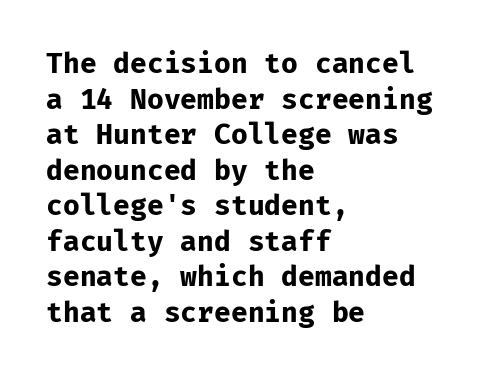
Has an underline been added? It has not. Serifs: no, the terminals of the letterforms are clean. Reading down the block, your eye returns to a fixed left position each line. Posture: upright roman. The passage shown stacks its lines at a standard gap.
